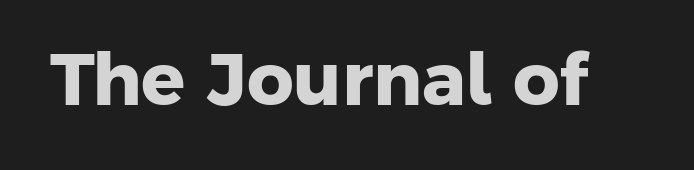
The image shows 73 px heavy sans-serif type; set normal letter spacing, not underlined; low stroke contrast and a medium x-height.
